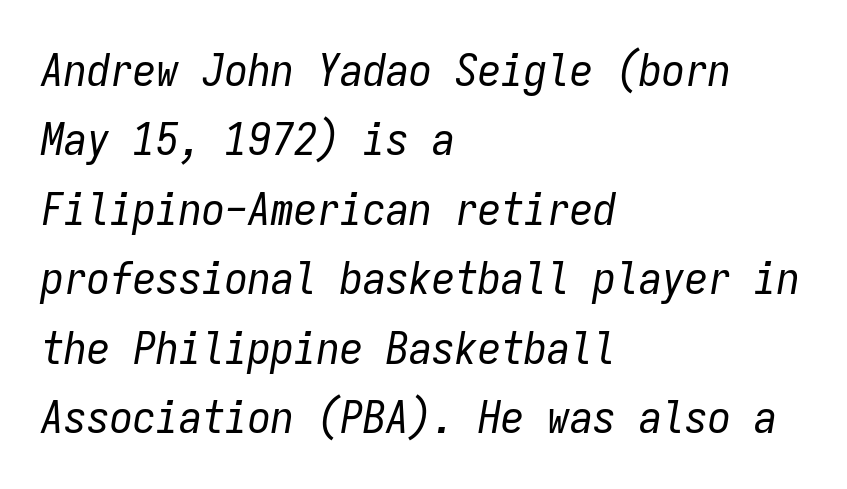
The image shows 46 px regular-weight, condensed type, italic (leaning right), monospaced; set left-aligned, normal line spacing (1.51x), normal letter spacing, not underlined; low stroke contrast and a medium x-height.
